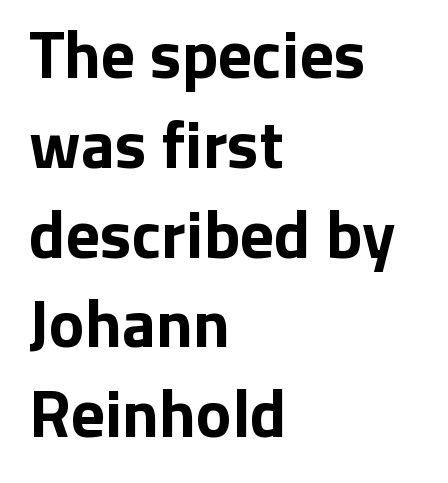
{"serif": "no", "italic": "no", "bold": "yes", "weight": "bold", "width": "normal", "stroke_contrast": "low", "x_height": "medium", "monospaced": "no", "underline": "no", "align": "left", "line_spacing": "normal", "line_spacing_ratio": 1.34, "letter_spacing": "normal", "letter_spacing_em": 0.0, "glyph_px": 67}
